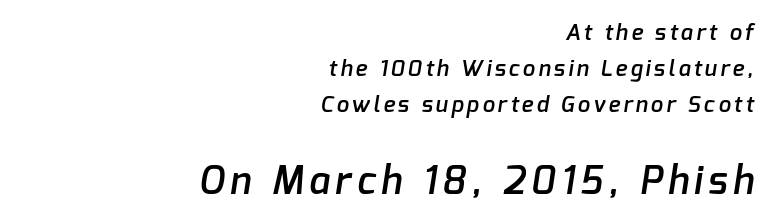
Compared with an ordinary text face, these strokes are moderately heavier — a semibold. The specimen omits any rule beneath the text block's lines. The rendering shows plain stroke endings on the letterforms — a sans-serif design. Note: smaller setting up top, larger setting below.
